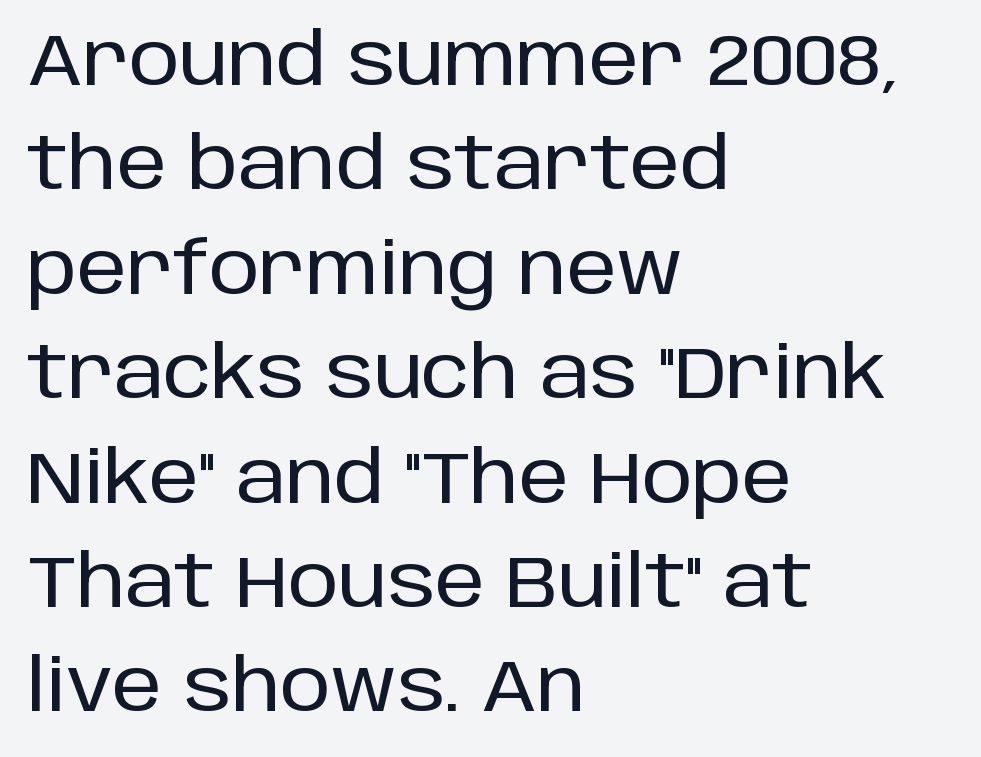
The image shows 72 px sans-serif type, upright; set left-aligned, normal line spacing (1.45x), normal letter spacing, not underlined; low stroke contrast and a large x-height.
